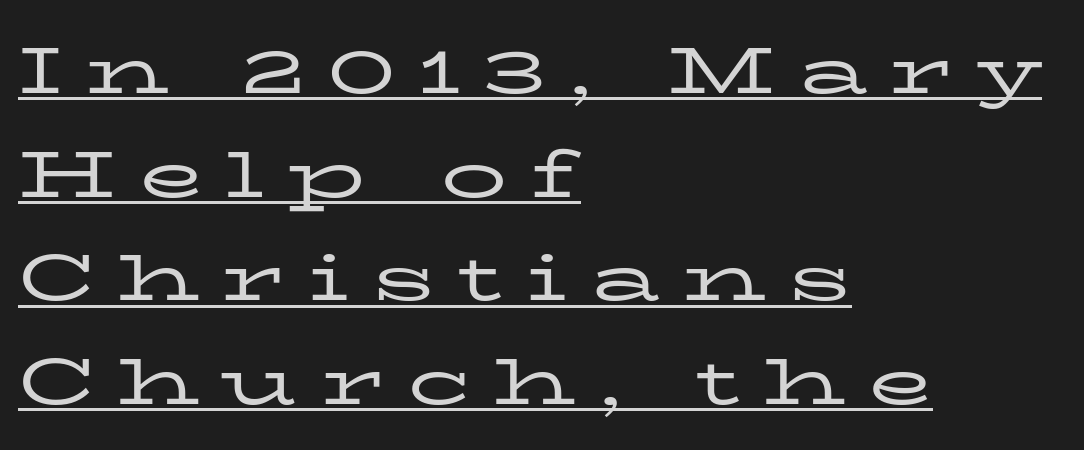
The image shows 66 px regular-weight, wide serif type, upright; set left-aligned, normal line spacing (1.57x), unusually wide letter spacing (+0.34 em), underlined; low stroke contrast and a medium x-height.
